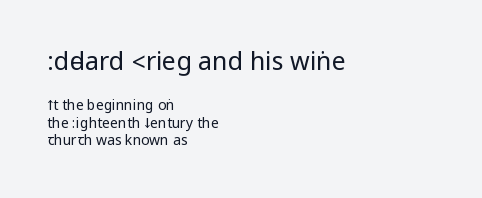
{"italic": "no", "bold": "no", "underline": "no", "align": "left", "line_spacing_ratio": 1.22, "letter_spacing": "normal", "letter_spacing_em": 0.0, "larger_block": "first", "size_ratio": 1.79, "glyph_px": 25}
